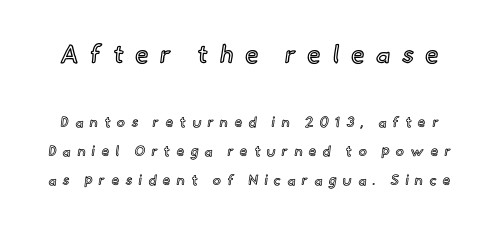
Unmarked baselines from the first word to the last. Visually, the top section dominates because its glyphs are scaled up. Characters follow at a spacing far wider than the type designer built in. This block would shrink considerably if given ordinary leading; it's expanded now.
